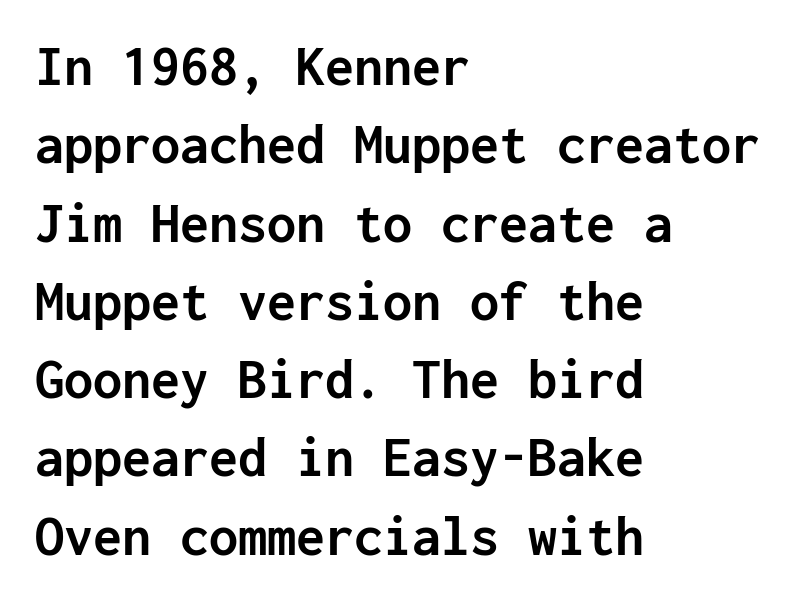
{"serif": "no", "italic": "no", "bold": "yes", "weight": "semibold", "width": "normal", "stroke_contrast": "low", "x_height": "medium", "monospaced": "yes", "underline": "no", "align": "left", "line_spacing": "normal", "line_spacing_ratio": 1.35, "letter_spacing": "normal", "letter_spacing_em": 0.0, "glyph_px": 58}
